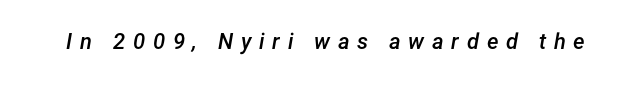
The image shows 22 px text type, italic (leaning right); set unusually wide letter spacing (+0.35 em), not underlined.
